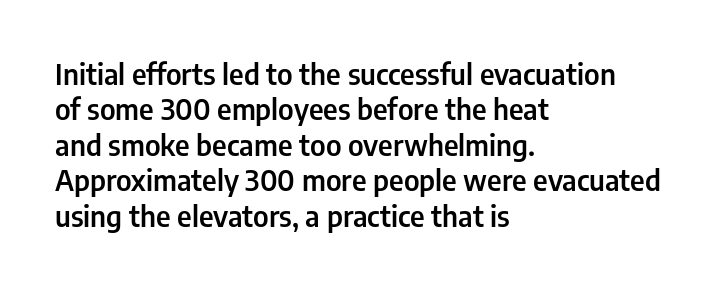
{"serif": "no", "italic": "no", "bold": "semi", "weight": "semibold", "width": "condensed", "stroke_contrast": "low", "x_height": "medium", "monospaced": "no", "underline": "no", "align": "left", "line_spacing_ratio": 1.22, "letter_spacing": "normal", "letter_spacing_em": 0.0, "glyph_px": 29}
